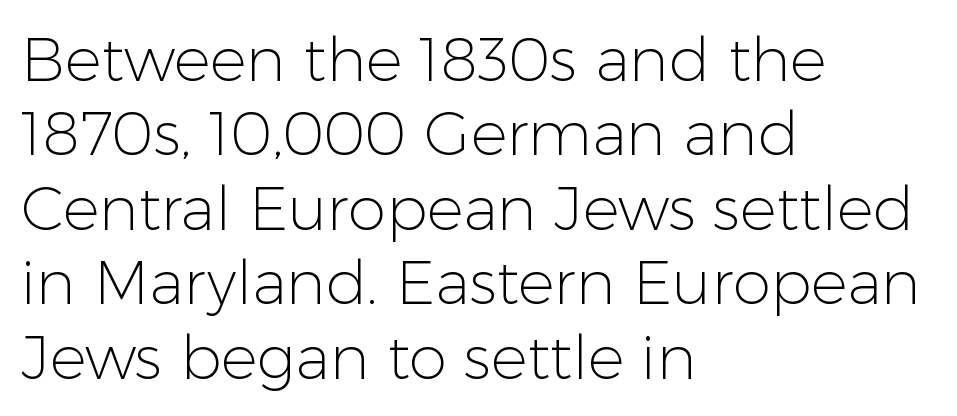
{"serif": "no", "italic": "no", "bold": "no", "weight": "light", "width": "normal", "stroke_contrast": "low", "x_height": "medium", "monospaced": "no", "underline": "no", "align": "left", "line_spacing_ratio": 1.22, "letter_spacing": "normal", "letter_spacing_em": 0.0, "glyph_px": 61}
